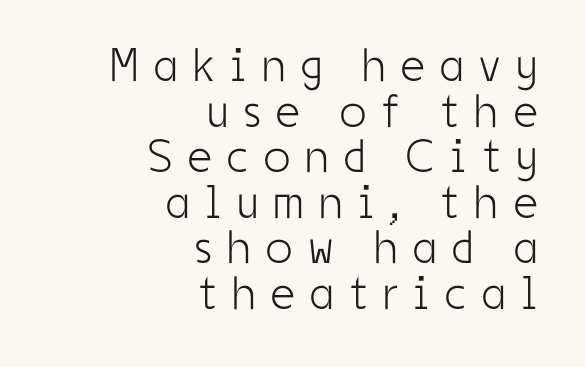
{"serif": "no", "italic": "no", "bold": "no", "weight": "light", "width": "condensed", "stroke_contrast": "low", "x_height": "medium", "monospaced": "no", "underline": "no", "align": "right", "line_spacing": "tight", "line_spacing_ratio": 0.97, "letter_spacing": "wide", "letter_spacing_em": 0.33, "glyph_px": 47}
